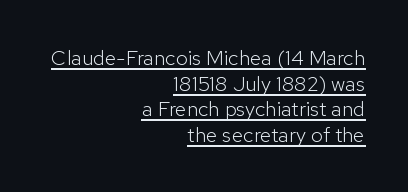
Horizontally, the lines are justified to the trailing edge only. The typesetting does not lean heavy: it is not bold. Default kerning and tracking; the words read as compact shapes. Rendered with straight, roman letterforms. The typesetter has applied underlining to the passage shown.
